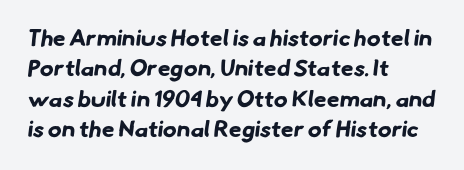
Q: Is the text bold? A: Yes.
Q: Is the text underlined? A: No.
Q: How is the paragraph aligned? A: Left-aligned.
Q: Is the spacing between letters normal or unusually wide? A: Normal.
Q: Is the spacing between lines tight, normal or loose? A: Normal.
